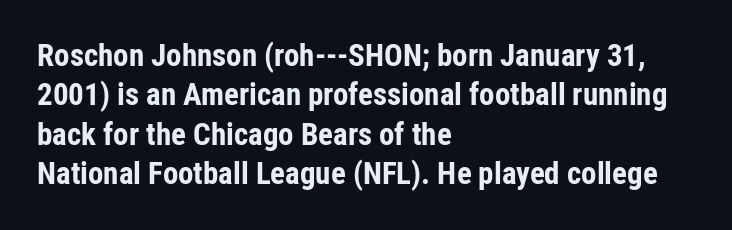
{"serif": "no", "italic": "no", "bold": "yes", "weight": "bold", "width": "condensed", "stroke_contrast": "low", "x_height": "medium", "monospaced": "no", "underline": "no", "align": "left", "line_spacing": "normal", "line_spacing_ratio": 1.27, "letter_spacing": "normal", "letter_spacing_em": 0.0, "glyph_px": 31}
